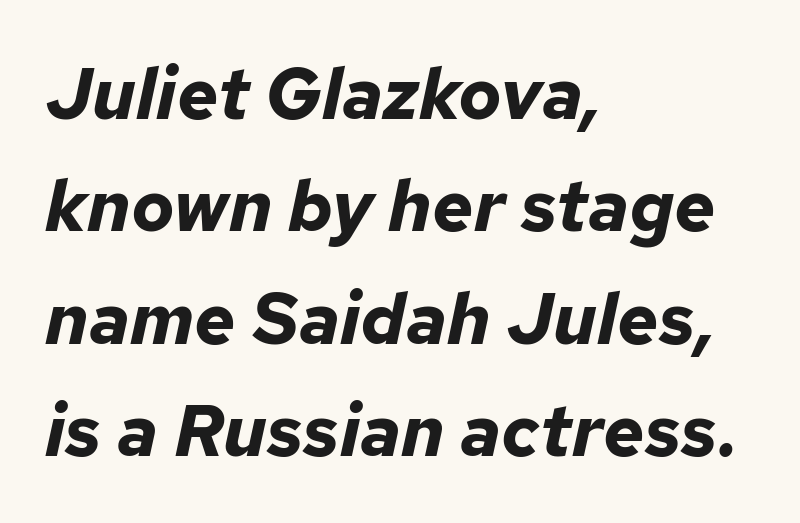
{"italic": "yes", "lean": "right", "slant_degrees": 12, "bold": "yes", "weight": "bold", "width": "normal", "stroke_contrast": "low", "x_height": "medium", "monospaced": "no", "underline": "no", "align": "left", "line_spacing": "normal", "line_spacing_ratio": 1.56, "letter_spacing": "normal", "letter_spacing_em": 0.0, "glyph_px": 72}
